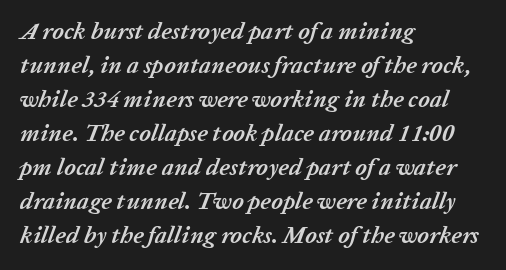
{"italic": "yes", "lean": "right", "slant_degrees": 20, "bold": "yes", "underline": "no", "align": "left", "line_spacing": "normal", "line_spacing_ratio": 1.42, "letter_spacing": "normal", "letter_spacing_em": 0.0, "glyph_px": 24}
